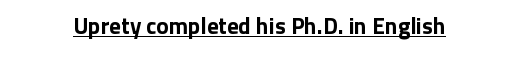
Heavy, bold letterforms. A rule runs beneath these lines of type. The type is set solid horizontally, with unmodified tracking. The lettering stays uniformly vertical, giving the passage a roman look.
